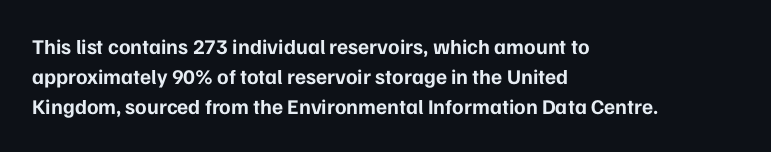
Q: Is the text bold? A: Yes.
Q: Is the text italic (slanted)? A: No, it is upright.
Q: Is the text underlined? A: No.
Q: How is the paragraph aligned? A: Left-aligned.
Q: Is the spacing between letters normal or unusually wide? A: Normal.
Q: Is the spacing between lines tight, normal or loose? A: Normal.
